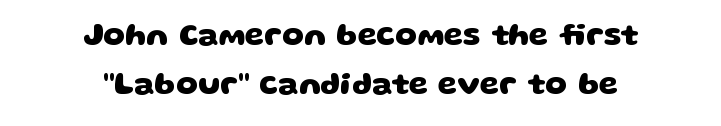
{"serif": "no", "bold": "yes", "weight": "heavy", "width": "wide", "stroke_contrast": "low", "x_height": "large", "monospaced": "no", "underline": "no", "align": "center", "line_spacing": "normal", "line_spacing_ratio": 1.59, "letter_spacing": "normal", "letter_spacing_em": 0.0, "glyph_px": 31}
